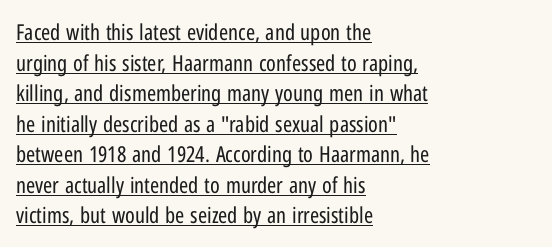
Q: Is the text bold? A: No.
Q: Is the text italic (slanted)? A: No, it is upright.
Q: Is the text underlined? A: Yes.
Q: How is the paragraph aligned? A: Left-aligned.
Q: Is the spacing between letters normal or unusually wide? A: Normal.
Q: Is the spacing between lines tight, normal or loose? A: Normal.
